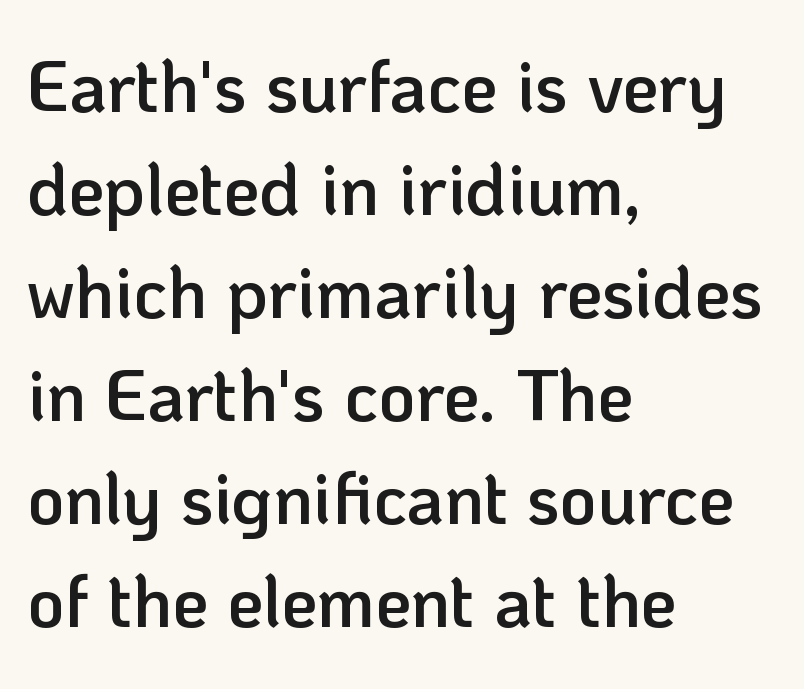
The image shows 72 px semibold sans-serif type, upright; set left-aligned, normal line spacing (1.43x), normal letter spacing, not underlined; low stroke contrast and a medium x-height.
